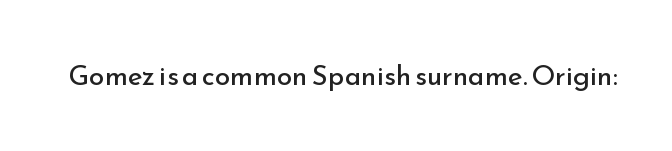
Is the type heavy? It reads as light-to-regular instead. These lines were composed using upright roman letters. Descenders hang freely into open space. Serifs: no, the terminals of the letterforms are clean.
